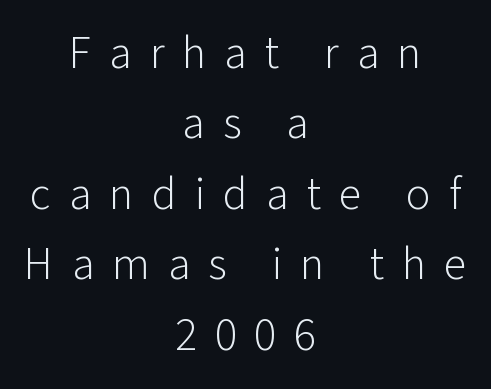
Examine the stroke ends and you'll find no serifs. The lettering holds an erect, upright posture throughout. Just letters on the line, the space beneath them empty. Is the stroke heavy? The answer is a plain regular-or-lighter. Someone cranked the tracking dial way up on this one.
